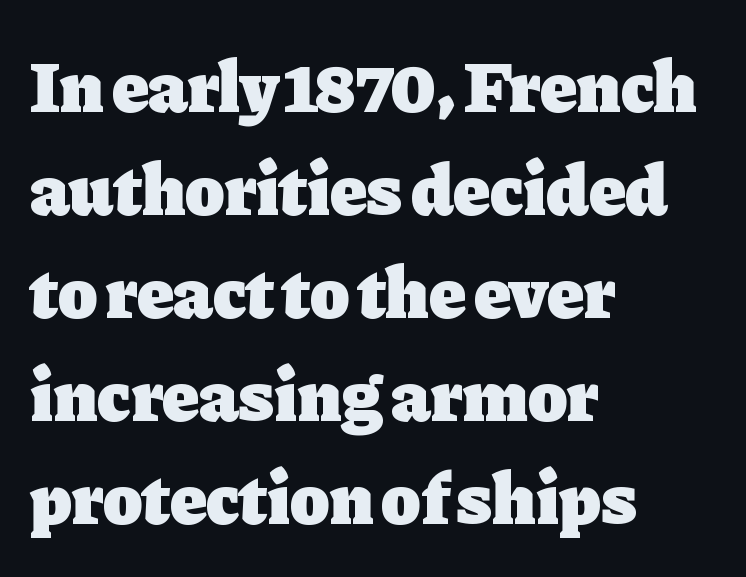
{"serif": "yes", "italic": "no", "bold": "yes", "weight": "heavy", "width": "normal", "stroke_contrast": "low", "x_height": "medium", "monospaced": "no", "underline": "no", "align": "left", "line_spacing": "normal", "line_spacing_ratio": 1.41, "letter_spacing": "normal", "letter_spacing_em": 0.0, "glyph_px": 73}
